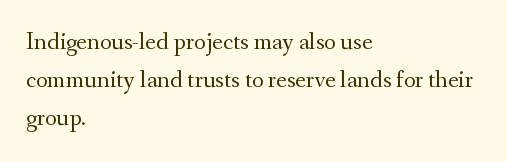
The glyphs are unaccompanied by any horizontal stroke below them. Posture: vertical. These lines keep a tight, regular rhythm from letter to letter. Interline gaps are of average width in this sample. The paragraph shown leans on its left margin.
